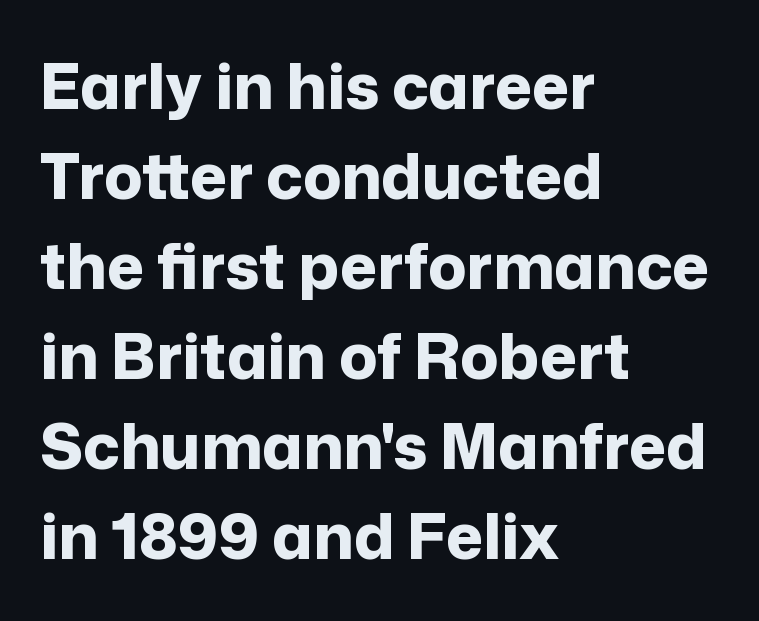
The image shows 63 px bold sans-serif type, upright; set left-aligned, normal line spacing (1.43x), normal letter spacing, not underlined; low stroke contrast and a medium x-height.
